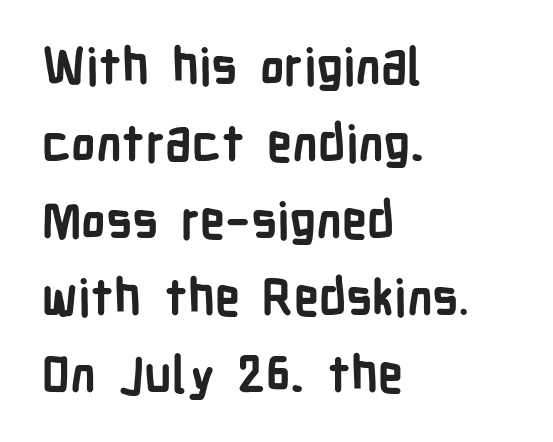
Notice how descenders clear the ascenders below comfortably — that's standard leading. A typesetter would call this zero additional tracking. Posture: vertical. Strong, thick strokes mark this as bold type.
